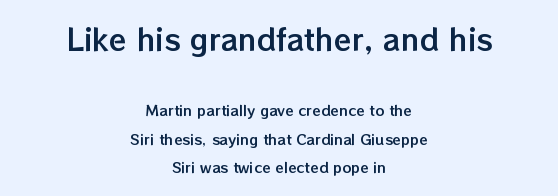
{"italic": "no", "width": "normal", "stroke_contrast": "low", "x_height": "medium", "monospaced": "no", "underline": "no", "align": "center", "line_spacing": "loose", "line_spacing_ratio": 2.04, "letter_spacing": "normal", "letter_spacing_em": 0.0, "larger_block": "first", "size_ratio": 2.07, "glyph_px": 29}
